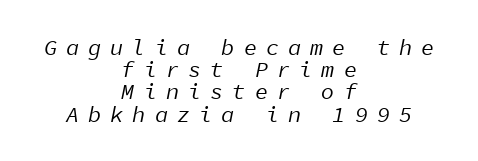
{"italic": "yes", "lean": "right", "slant_degrees": 11, "bold": "no", "underline": "no", "align": "center", "line_spacing": "tight", "line_spacing_ratio": 1.01, "letter_spacing": "wide", "letter_spacing_em": 0.41, "glyph_px": 22}
